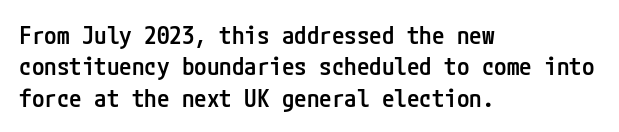
Has an underline been added? It has not. Nobody touched the tracking dial on this one. The rendering uses a semibold face; strokes are thickened but not to full bold. Style check: upright. Normally led — the rows are evenly, conventionally spaced.
